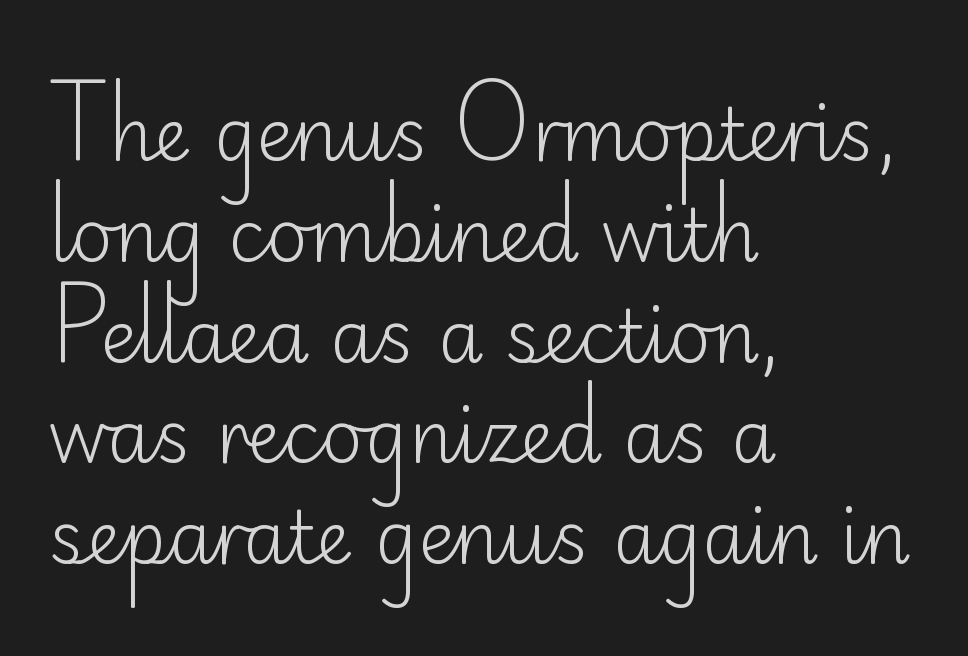
The image shows 72 px light sans-serif type, upright; set left-aligned, normal line spacing (1.4x), normal letter spacing, not underlined; low stroke contrast and a small x-height.
